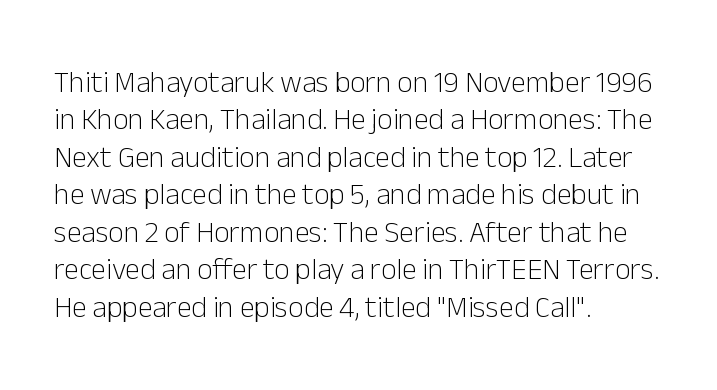
No extra tracking has been applied to these lines. The rendering uses a moderate line-height, typical for paragraphs. The space directly below the letters is spotless. Looks like regular typesetting: each glyph gets only the width it needs.
